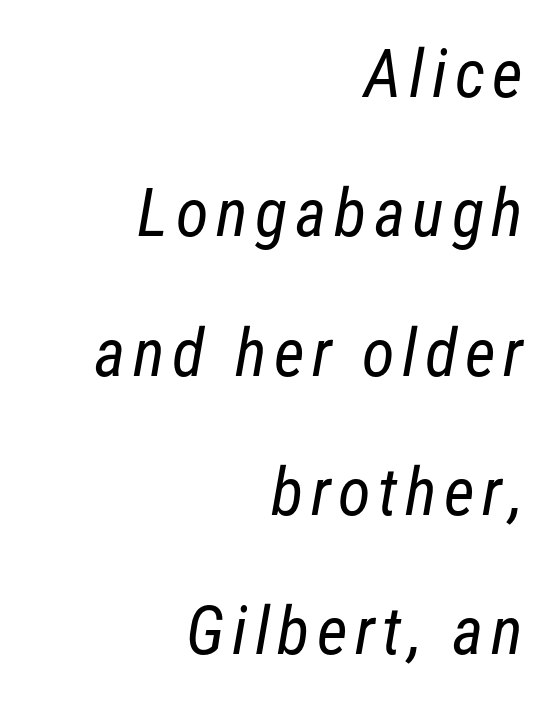
Q: Is the text bold? A: No.
Q: Is the typeface a serif or a sans-serif typeface? A: Sans-serif.
Q: Is the text underlined? A: No.
Q: How is the paragraph aligned? A: Right-aligned.
Q: Is the spacing between lines tight, normal or loose? A: Loose.
Q: Width (condensed, normal, or wide)? A: Condensed.
Q: Stroke contrast? A: Low.
Q: x-height? A: Medium.
Q: Monospaced? A: No.
